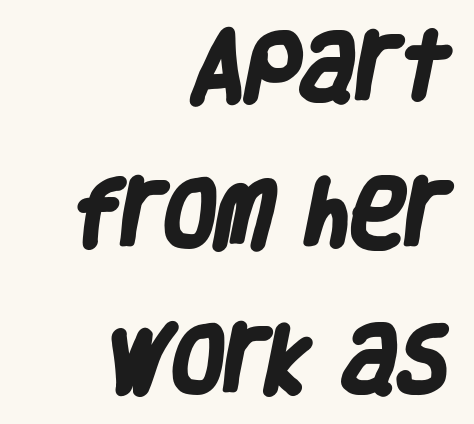
The image shows 75 px heavy, condensed sans-serif type; set right-aligned, loose line spacing (1.95x), normal letter spacing, not underlined; low stroke contrast and a large x-height.
